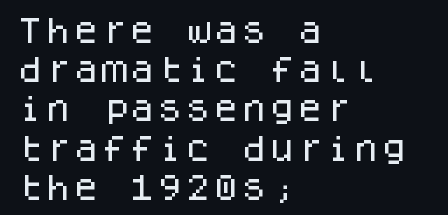
{"serif": "no", "italic": "no", "width": "normal", "stroke_contrast": "low", "x_height": "large", "monospaced": "yes", "underline": "no", "align": "left", "line_spacing": "normal", "line_spacing_ratio": 1.4, "letter_spacing": "normal", "letter_spacing_em": 0.0, "glyph_px": 28}
